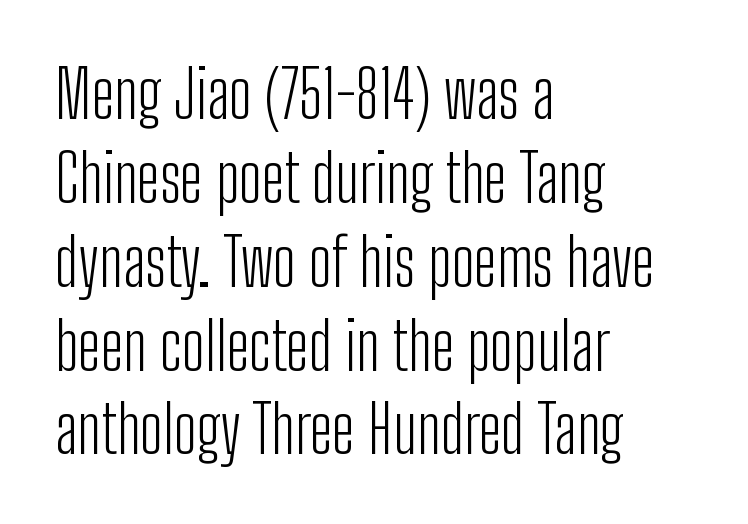
{"serif": "no", "italic": "no", "bold": "no", "weight": "light", "width": "condensed", "stroke_contrast": "low", "x_height": "medium", "monospaced": "no", "underline": "no", "align": "left", "line_spacing": "normal", "line_spacing_ratio": 1.29, "letter_spacing": "normal", "letter_spacing_em": 0.0, "glyph_px": 65}
